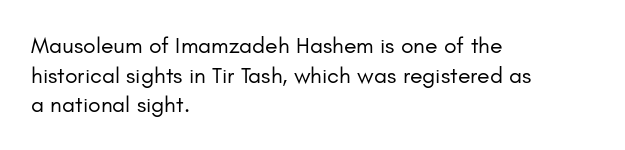
The lines sit at an ordinary, default distance from one another. The rag falls on the right side of this text block. The characters are drawn with everyday or finer stroke widths. Descender tails drop into unmarked territory.
